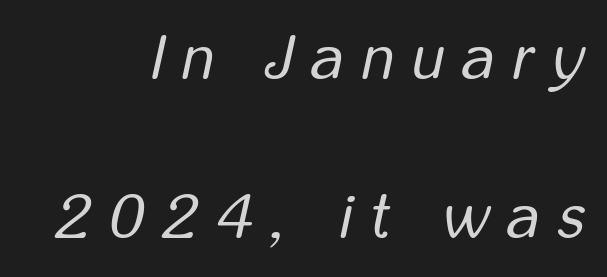
Q: Is the text bold? A: No.
Q: Is the text italic (slanted)? A: Yes, it leans right by about 12 degrees.
Q: Is the text underlined? A: No.
Q: How is the paragraph aligned? A: Right-aligned.
Q: Is the spacing between letters normal or unusually wide? A: Unusually wide.
Q: Is the spacing between lines tight, normal or loose? A: Loose.
Q: Width (condensed, normal, or wide)? A: Condensed.
Q: Stroke contrast? A: Low.
Q: x-height? A: Medium.
Q: Monospaced? A: No.
